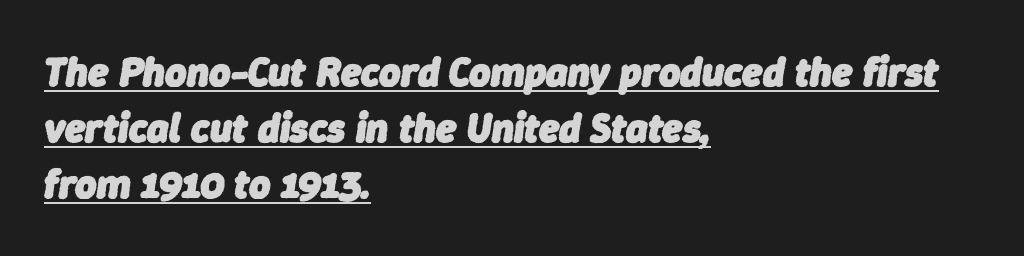
{"italic": "yes", "lean": "right", "slant_degrees": 9, "bold": "yes", "weight": "heavy", "width": "normal", "stroke_contrast": "low", "x_height": "medium", "monospaced": "no", "underline": "yes", "align": "left", "line_spacing": "normal", "line_spacing_ratio": 1.37, "letter_spacing": "normal", "letter_spacing_em": 0.0, "glyph_px": 41}
